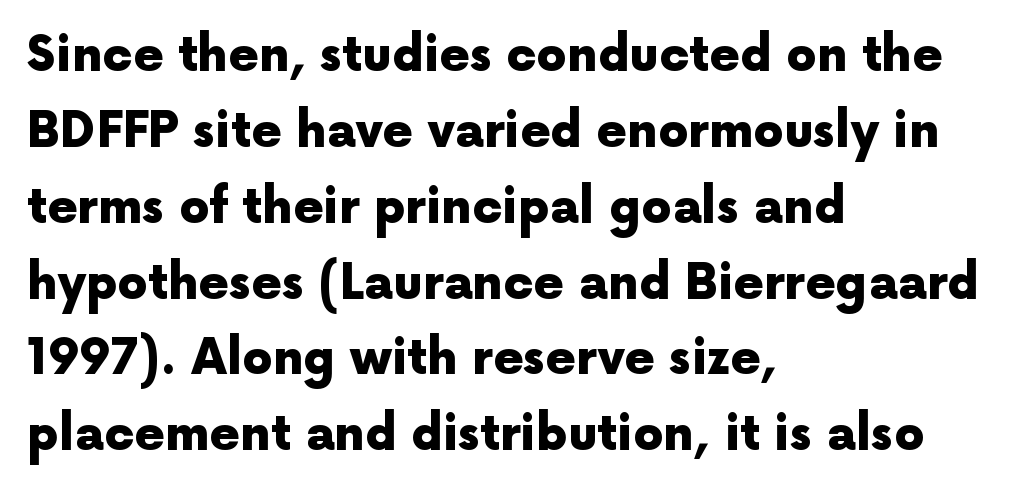
Q: Is the text bold? A: Yes.
Q: Is the text italic (slanted)? A: No, it is upright.
Q: Is the typeface a serif or a sans-serif typeface? A: Sans-serif.
Q: Is the text underlined? A: No.
Q: How is the paragraph aligned? A: Left-aligned.
Q: Is the spacing between letters normal or unusually wide? A: Normal.
Q: Is the spacing between lines tight, normal or loose? A: Normal.
Q: Width (condensed, normal, or wide)? A: Normal.
Q: x-height? A: Medium.
Q: Monospaced? A: No.
